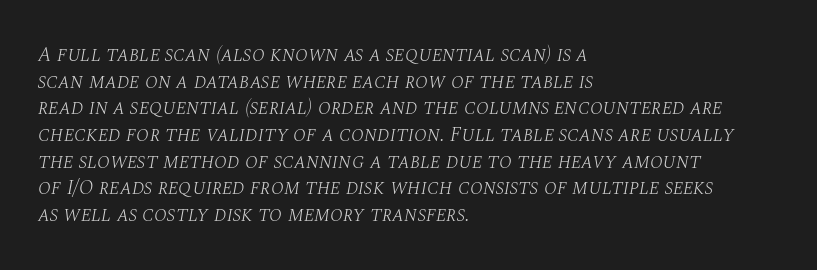
{"italic": "yes", "lean": "right", "slant_degrees": 10, "bold": "no", "underline": "no", "align": "left", "line_spacing": "normal", "line_spacing_ratio": 1.27, "letter_spacing": "normal", "letter_spacing_em": 0.0, "glyph_px": 21}
